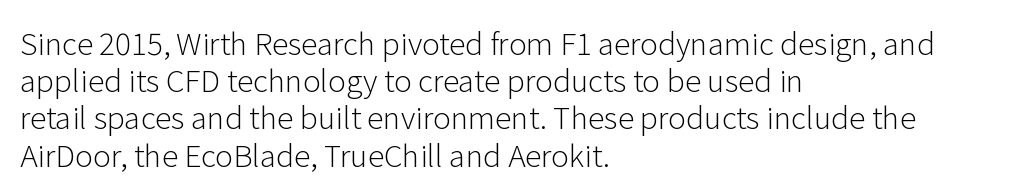
Q: Is the text bold? A: No.
Q: Is the text italic (slanted)? A: No, it is upright.
Q: Is the typeface a serif or a sans-serif typeface? A: Sans-serif.
Q: Is the text underlined? A: No.
Q: How is the paragraph aligned? A: Left-aligned.
Q: Is the spacing between letters normal or unusually wide? A: Normal.
Q: Width (condensed, normal, or wide)? A: Normal.
Q: Stroke contrast? A: Low.
Q: x-height? A: Medium.
Q: Monospaced? A: No.
